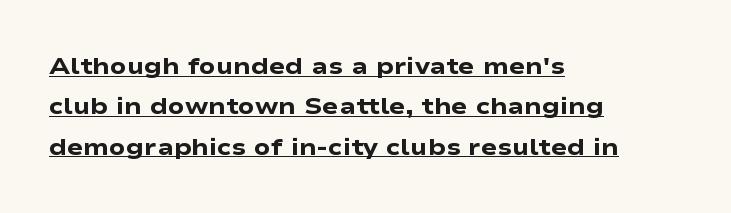
The image shows 24 px bold type, upright; set left-aligned, normal line spacing (1.68x), normal letter spacing, underlined.
